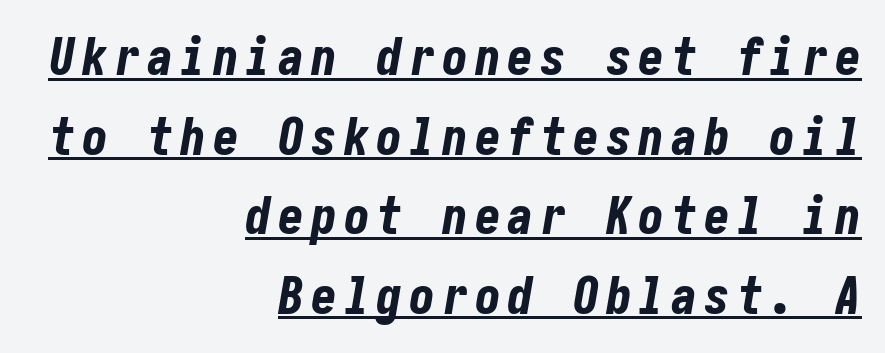
Students, observe: this is what conventionally led text looks like. On the weight axis this lands at bold, roughly 700. Underlined type. Italic: yes, the glyphs are oblique. Horizontal alignment here is rightward, an uncommon choice for prose.
